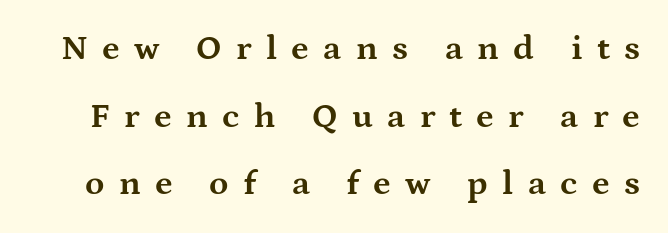
The type is letterspaced generously, with wide tracking. Every character sits straight up, as roman type does. I'd call this a serif setting — the letters wear small feet. No word sits above an underline. Leading: increased.
